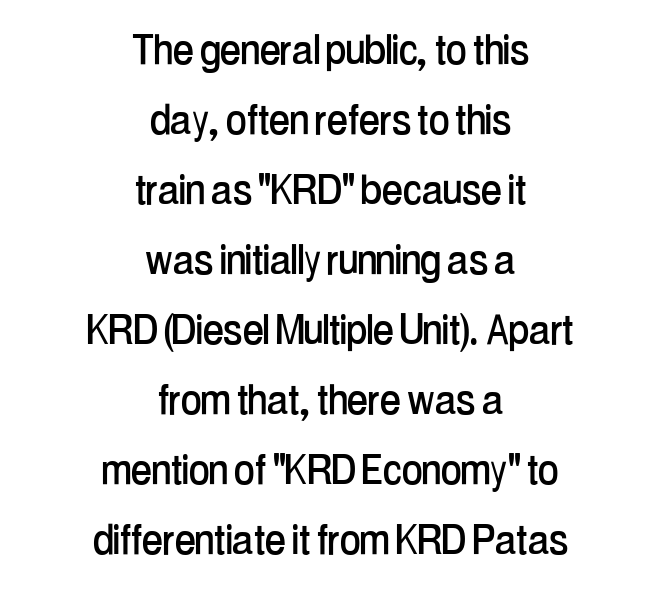
{"serif": "no", "italic": "no", "width": "condensed", "stroke_contrast": "low", "x_height": "medium", "monospaced": "no", "underline": "no", "align": "center", "line_spacing": "normal", "line_spacing_ratio": 1.4, "letter_spacing": "normal", "letter_spacing_em": 0.0, "glyph_px": 50}
